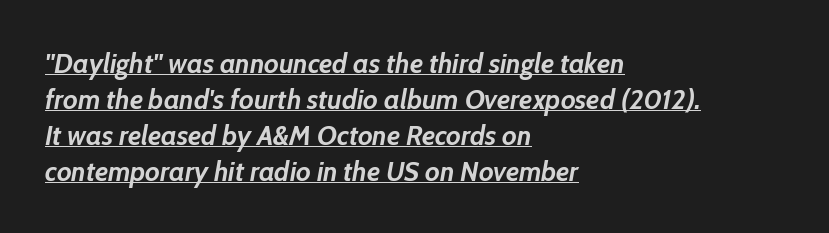
Baseline-to-baseline distance is the conventional proportion of letter height. Honestly, the underline is the first thing you notice here. Italic? Definitely — the glyphs are oblique. The face used here has the dense, thick strokes of a bold.
